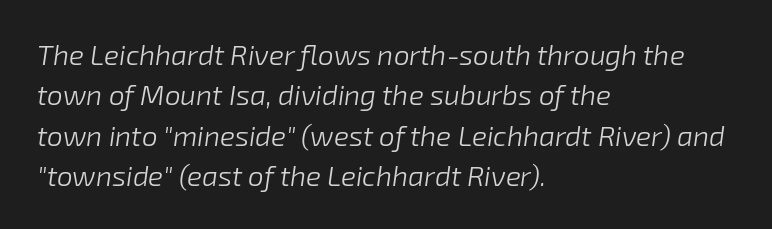
{"italic": "yes", "lean": "right", "slant_degrees": 8, "bold": "no", "weight": "light", "width": "normal", "stroke_contrast": "low", "x_height": "medium", "monospaced": "no", "underline": "no", "align": "left", "line_spacing": "normal", "line_spacing_ratio": 1.44, "letter_spacing": "normal", "letter_spacing_em": 0.0, "glyph_px": 28}
